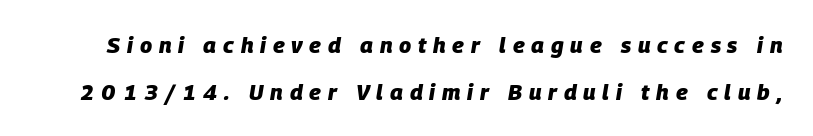
The image shows 22 px bold type, italic (leaning right); set loose line spacing (2.13x), unusually wide letter spacing (+0.31 em), not underlined.
